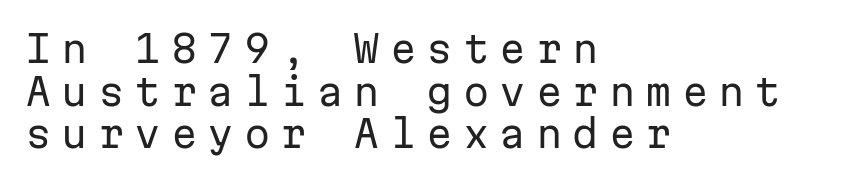
The image shows 38 px regular-weight sans-serif type, upright, monospaced; set left-aligned, tight line spacing (1.12x), unusually wide letter spacing (+0.26 em), not underlined; low stroke contrast and a medium x-height.
